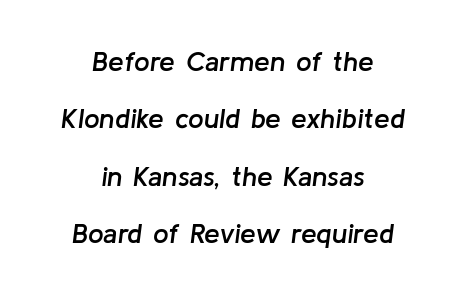
Proportional: the letters do not fall into vertical columns. The glyphs have the mass of a demibold cut, below bold. Neither beginnings nor endings align; midpoints do. Letter spacing: default.
